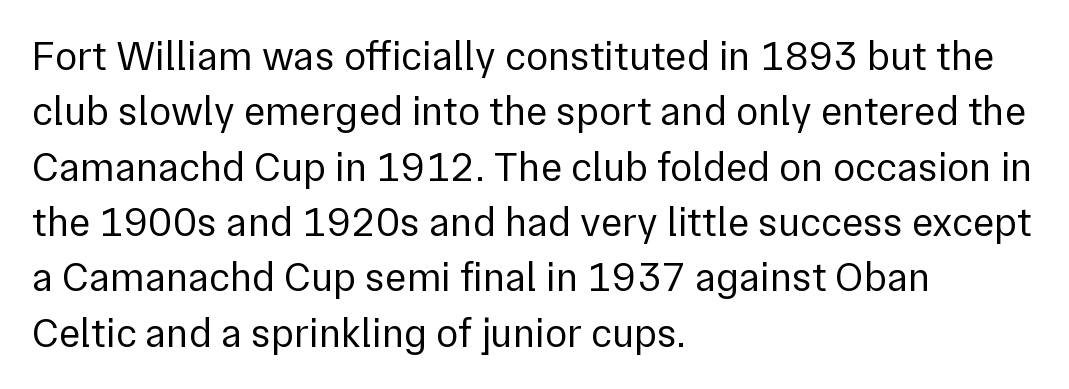
The image shows 41 px regular-weight sans-serif type, upright; set left-aligned, normal line spacing (1.35x), normal letter spacing, not underlined; low stroke contrast and a medium x-height.
